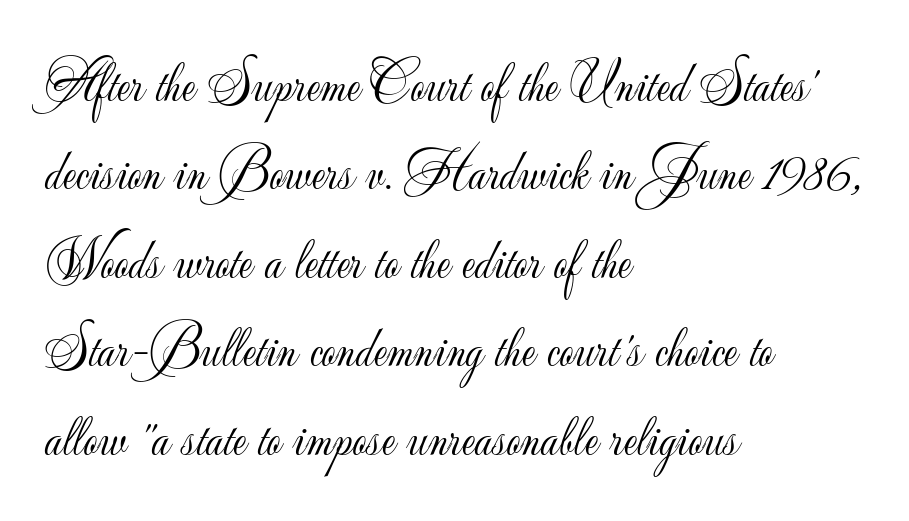
The image shows 56 px light sans-serif type; set left-aligned, normal line spacing (1.58x), normal letter spacing, not underlined; low stroke contrast and a small x-height.
